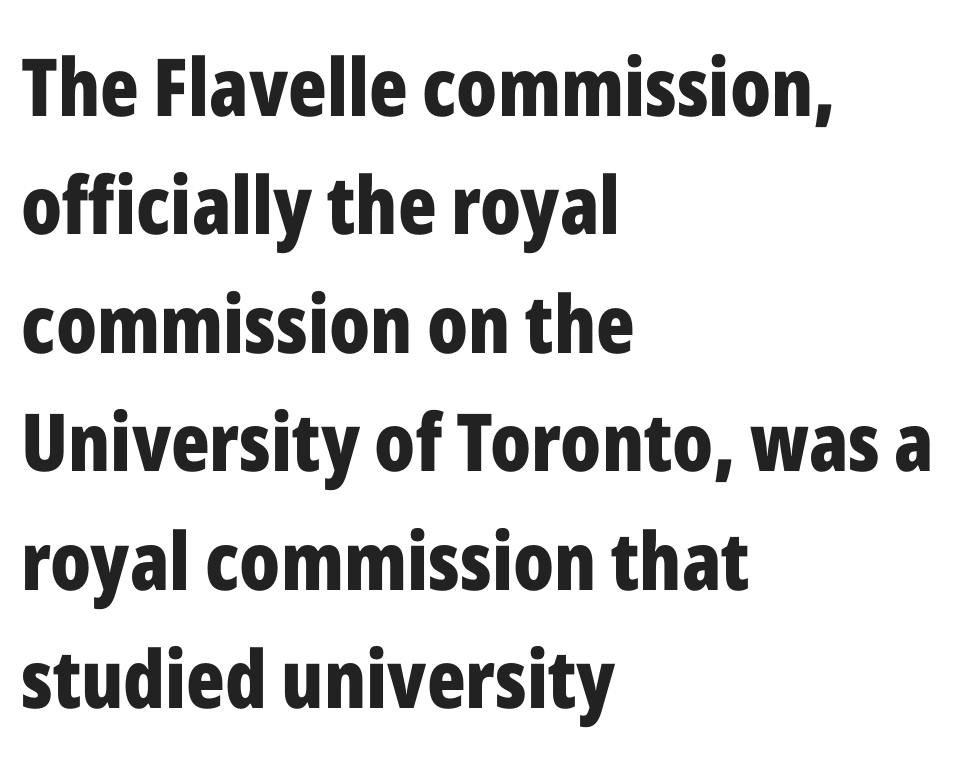
{"serif": "no", "italic": "no", "bold": "yes", "weight": "bold", "width": "condensed", "stroke_contrast": "low", "x_height": "medium", "monospaced": "no", "underline": "no", "align": "left", "line_spacing": "normal", "line_spacing_ratio": 1.48, "letter_spacing": "normal", "letter_spacing_em": 0.0, "glyph_px": 80}
